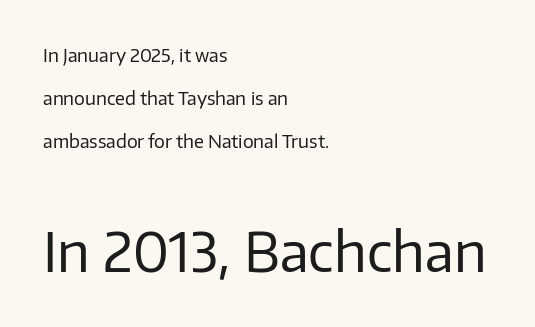
Q: Is the text bold? A: No.
Q: Is the text italic (slanted)? A: No, it is upright.
Q: Is the typeface a serif or a sans-serif typeface? A: Sans-serif.
Q: Is the text underlined? A: No.
Q: How is the paragraph aligned? A: Left-aligned.
Q: Is the spacing between letters normal or unusually wide? A: Normal.
Q: Is the spacing between lines tight, normal or loose? A: Loose.
Q: Which block of text is set in a larger size, the first (top) or the second (bottom)? A: The second (bottom) one.
Q: Width (condensed, normal, or wide)? A: Normal.
Q: Stroke contrast? A: Low.
Q: x-height? A: Medium.
Q: Monospaced? A: No.
